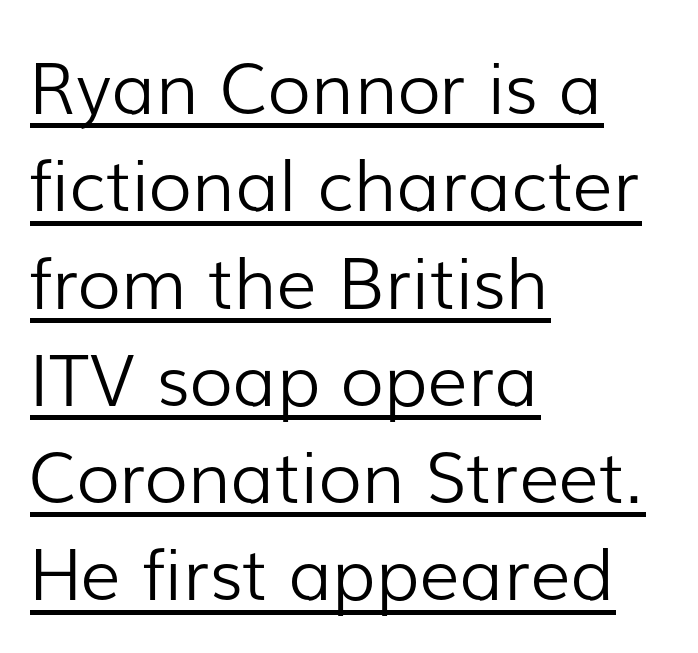
The image shows 71 px light sans-serif type, upright; set left-aligned, normal line spacing (1.37x), normal letter spacing, underlined; low stroke contrast and a medium x-height.
